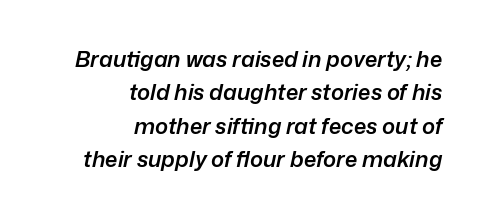
Honestly, there is no underline to notice here at all. A fair bit of extra ink — the face is semibold, not bold. These lines were composed using italics. Caption: standard tracking, unaltered.
